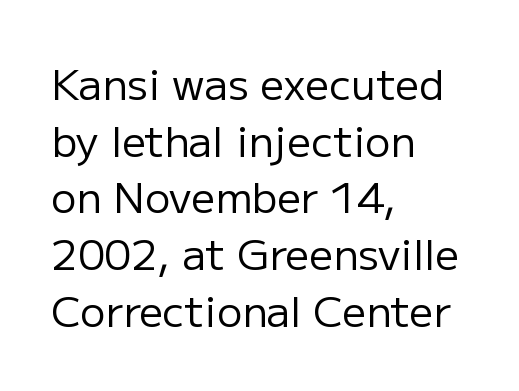
{"serif": "no", "italic": "no", "bold": "no", "weight": "regular", "width": "normal", "stroke_contrast": "low", "x_height": "medium", "monospaced": "no", "underline": "no", "align": "left", "line_spacing": "normal", "line_spacing_ratio": 1.35, "letter_spacing": "normal", "letter_spacing_em": 0.0, "glyph_px": 42}
